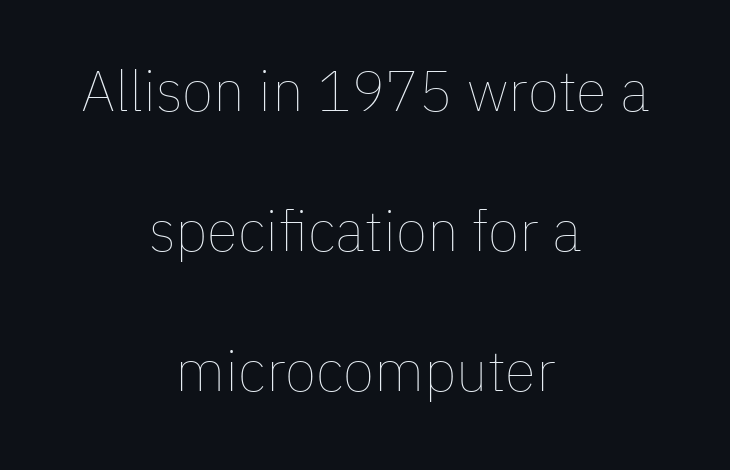
{"italic": "no", "bold": "no", "weight": "thin", "width": "normal", "stroke_contrast": "low", "x_height": "medium", "monospaced": "no", "underline": "no", "align": "center", "line_spacing": "loose", "line_spacing_ratio": 2.46, "letter_spacing": "normal", "letter_spacing_em": 0.0, "glyph_px": 57}
